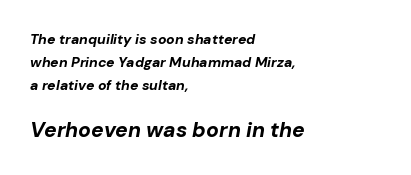
Size hierarchy here favors the trailing block over the leading one. The compositor pushed each line to the left boundary. Words float on clear page, feet unadorned. Interline gaps are of average width in this sample. Observe the lean: these are italic letterforms.
